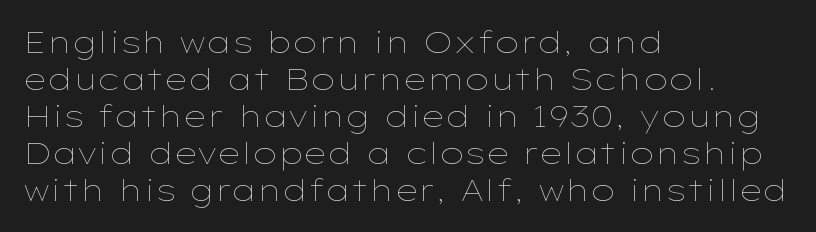
The image shows 30 px thin, wide type, upright; set left-aligned, line spacing 1.23x, normal letter spacing, not underlined; low stroke contrast and a medium x-height.
